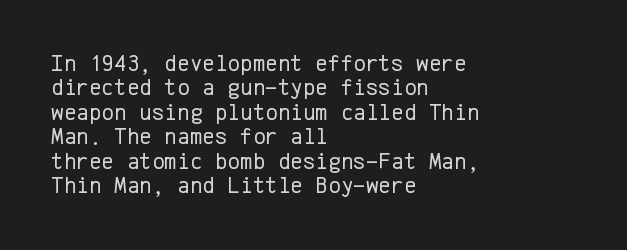
Unlike italic type, these characters show no tilt at all. What's the leading like? Squeezed, with rows nearly overlapping. The weight would be labelled regular, book, light, or lighter still. These lines stack with their left ends in a neat column. The area under the type is left untouched.
